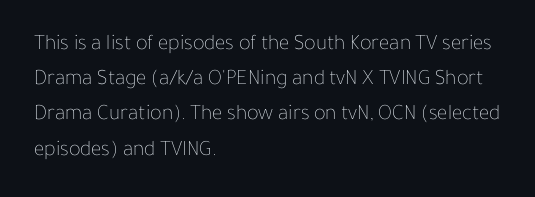
{"italic": "no", "bold": "no", "underline": "no", "align": "left", "line_spacing": "normal", "line_spacing_ratio": 1.6, "letter_spacing": "normal", "letter_spacing_em": 0.0, "glyph_px": 22}
